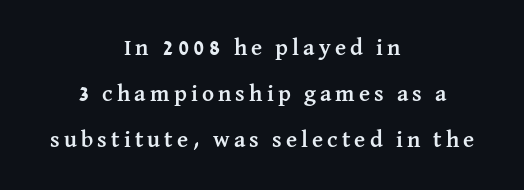
The image shows 23 px bold type, upright; set centered, loose line spacing (1.99x), not underlined.
